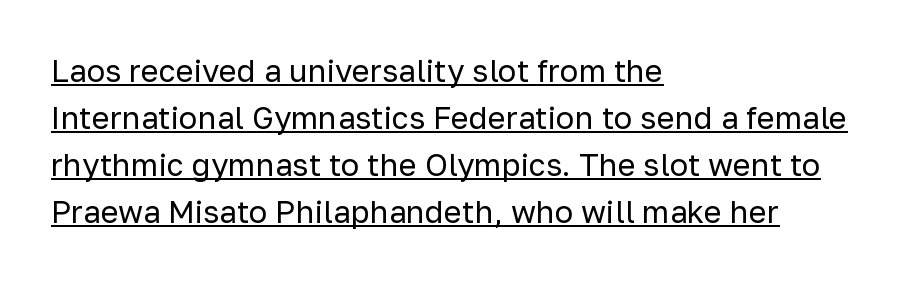
Q: Is the text bold? A: No.
Q: Is the text italic (slanted)? A: No, it is upright.
Q: Is the typeface a serif or a sans-serif typeface? A: Sans-serif.
Q: Is the text underlined? A: Yes.
Q: How is the paragraph aligned? A: Left-aligned.
Q: Is the spacing between letters normal or unusually wide? A: Normal.
Q: Is the spacing between lines tight, normal or loose? A: Normal.
Q: Width (condensed, normal, or wide)? A: Normal.
Q: Stroke contrast? A: Low.
Q: x-height? A: Medium.
Q: Monospaced? A: No.
